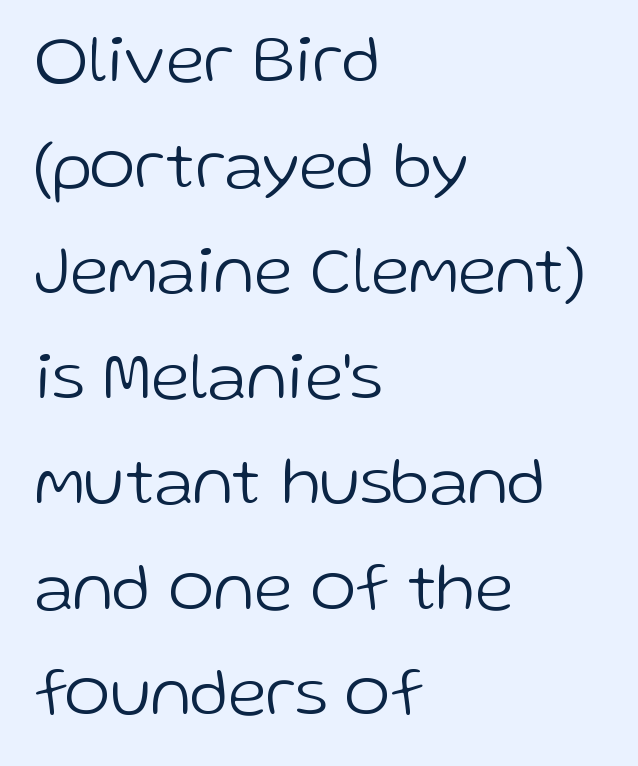
The rows are spaced the way most documents space them. The face used here is proportionally spaced, like ordinary book or web type. No extra tracking has been applied to these lines. Weight class: somewhere from thin through regular.
